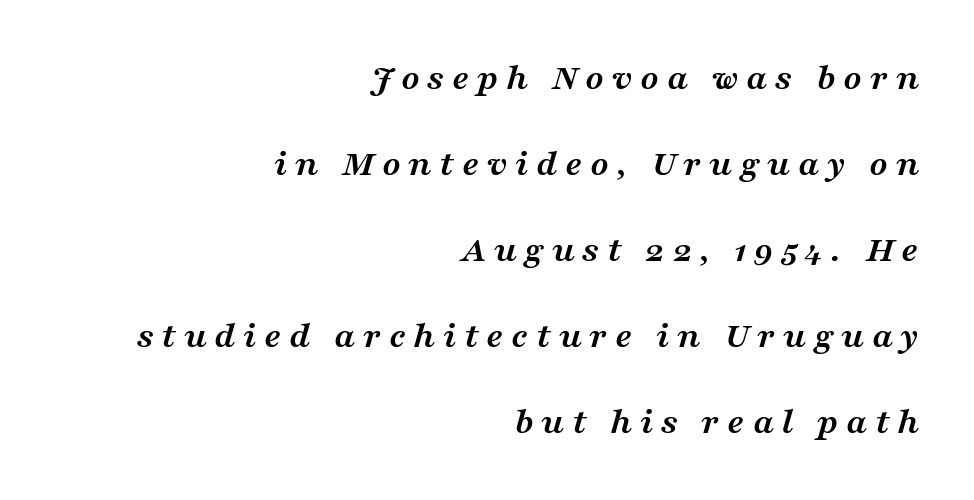
Q: Is the text bold? A: Yes.
Q: Is the text italic (slanted)? A: Yes, it leans right by about 16 degrees.
Q: Is the typeface a serif or a sans-serif typeface? A: Serif.
Q: Is the text underlined? A: No.
Q: How is the paragraph aligned? A: Right-aligned.
Q: Is the spacing between letters normal or unusually wide? A: Unusually wide.
Q: Is the spacing between lines tight, normal or loose? A: Loose.
Q: Width (condensed, normal, or wide)? A: Wide.
Q: Stroke contrast? A: Medium.
Q: x-height? A: Medium.
Q: Monospaced? A: No.
